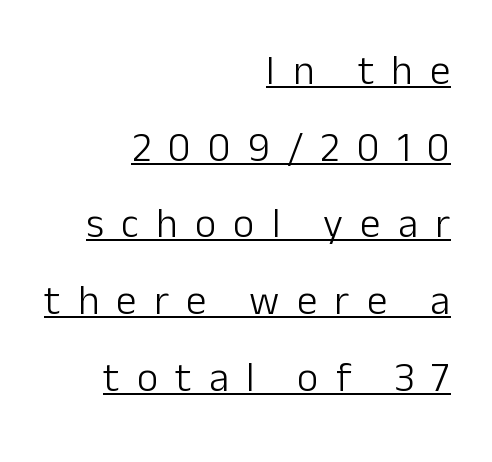
Vertical strokes here are truly vertical. Spacing verdict: proportional, widths tailored to each character. A typographer would call this underscored text. What kind of face is this? One without serifs — a sans. The passage shown has open, widely tracked lettering throughout. These lines are set flush right with a ragged left edge.
